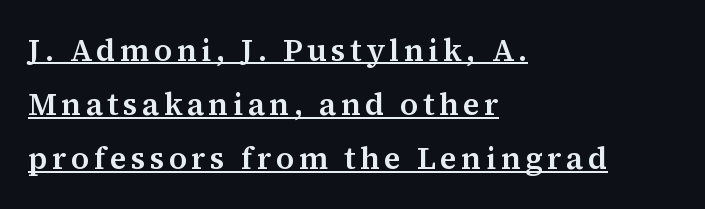
The image shows 31 px serif type, upright; set left-aligned, line spacing 1.75x, underlined; medium stroke contrast and a medium x-height.
